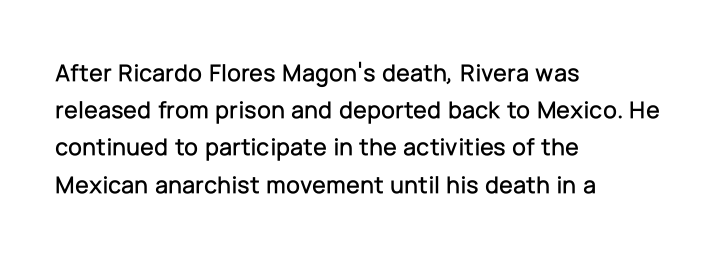
Q: Is the text italic (slanted)? A: No, it is upright.
Q: Is the text underlined? A: No.
Q: How is the paragraph aligned? A: Left-aligned.
Q: Is the spacing between letters normal or unusually wide? A: Normal.
Q: Is the spacing between lines tight, normal or loose? A: Normal.
